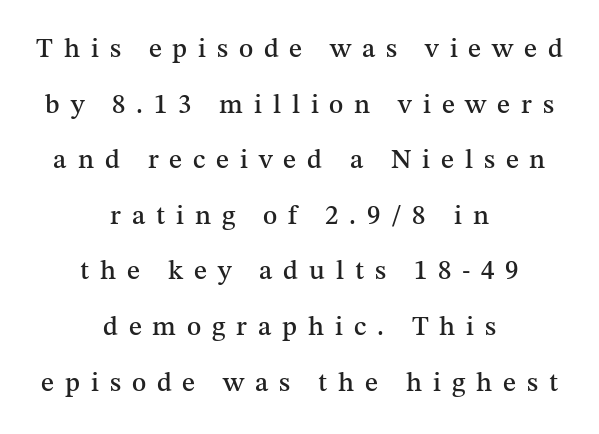
Q: Is the text italic (slanted)? A: No, it is upright.
Q: Is the text underlined? A: No.
Q: How is the paragraph aligned? A: Centered.
Q: Is the spacing between letters normal or unusually wide? A: Unusually wide.
Q: Is the spacing between lines tight, normal or loose? A: Loose.
